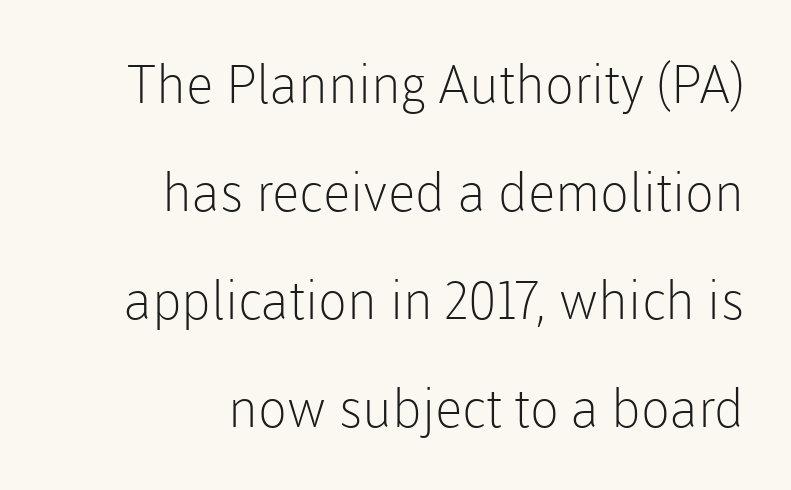
{"serif": "no", "italic": "no", "bold": "no", "weight": "light", "width": "normal", "stroke_contrast": "low", "x_height": "medium", "monospaced": "no", "underline": "no", "align": "right", "line_spacing": "loose", "line_spacing_ratio": 2.04, "letter_spacing": "normal", "letter_spacing_em": 0.0, "glyph_px": 53}
